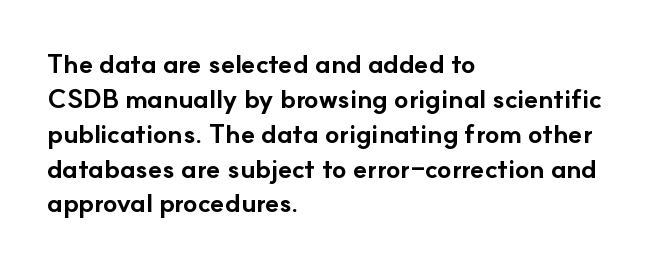
{"italic": "no", "bold": "yes", "underline": "no", "align": "left", "line_spacing": "normal", "line_spacing_ratio": 1.34, "letter_spacing": "normal", "letter_spacing_em": 0.0, "glyph_px": 26}
